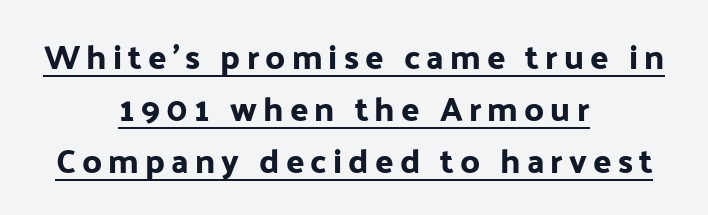
Does the copy run flush right? No — it is centered line by line. Honestly, the row spacing looks completely unremarkable. Students, observe the line beneath the letters — that is underlining. This is sans-serif lettering, the kind often seen on screens and signage. Is there any slant? The stems are plumb.
